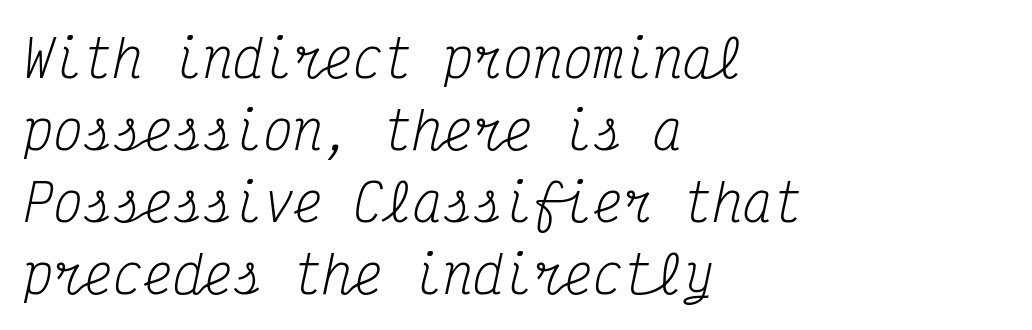
{"serif": "yes", "italic": "yes", "lean": "right", "slant_degrees": 12, "bold": "no", "weight": "regular", "width": "condensed", "stroke_contrast": "medium", "x_height": "medium", "monospaced": "yes", "underline": "no", "align": "left", "line_spacing": "normal", "line_spacing_ratio": 1.44, "letter_spacing": "normal", "letter_spacing_em": 0.0, "glyph_px": 50}
